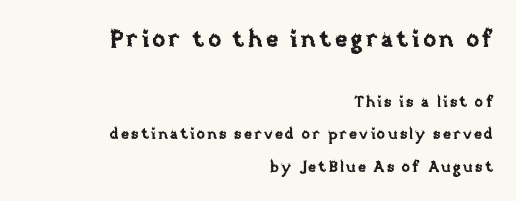
{"italic": "no", "underline": "no", "align": "right", "line_spacing": "loose", "line_spacing_ratio": 2.16, "larger_block": "first", "size_ratio": 1.53, "glyph_px": 23}
